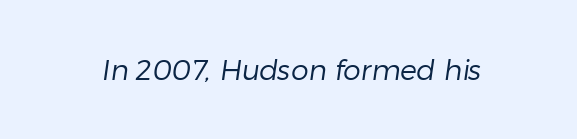
The image shows 28 px regular-weight sans-serif type; set normal letter spacing, not underlined; low stroke contrast and a medium x-height.
